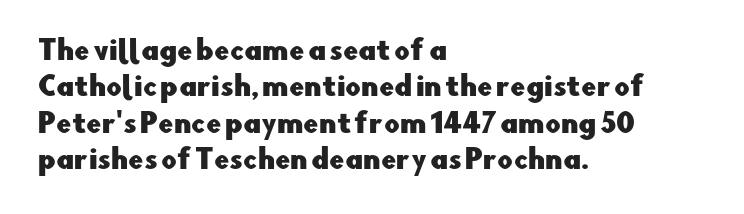
Q: Is the text italic (slanted)? A: No, it is upright.
Q: Is the text underlined? A: No.
Q: How is the paragraph aligned? A: Left-aligned.
Q: Is the spacing between letters normal or unusually wide? A: Normal.
Q: Is the spacing between lines tight, normal or loose? A: Normal.
